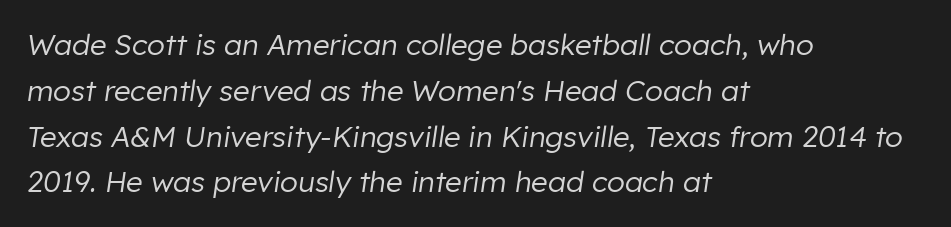
Q: Is the text bold? A: No.
Q: Is the text italic (slanted)? A: Yes, it leans right by about 8 degrees.
Q: Is the text underlined? A: No.
Q: How is the paragraph aligned? A: Left-aligned.
Q: Is the spacing between letters normal or unusually wide? A: Normal.
Q: Is the spacing between lines tight, normal or loose? A: Normal.
Q: Width (condensed, normal, or wide)? A: Normal.
Q: Stroke contrast? A: Low.
Q: x-height? A: Medium.
Q: Monospaced? A: No.
